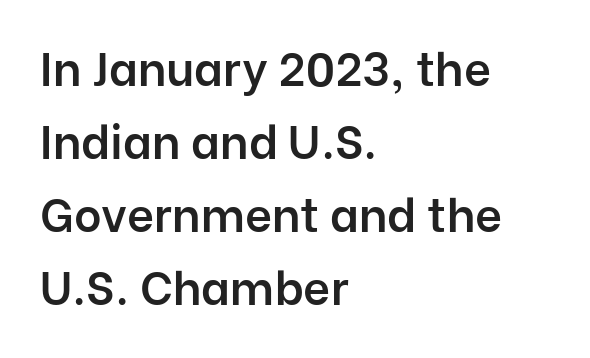
Q: Is the text bold? A: Semi-bold.
Q: Is the text italic (slanted)? A: No, it is upright.
Q: Is the typeface a serif or a sans-serif typeface? A: Sans-serif.
Q: Is the text underlined? A: No.
Q: How is the paragraph aligned? A: Left-aligned.
Q: Is the spacing between letters normal or unusually wide? A: Normal.
Q: Is the spacing between lines tight, normal or loose? A: Normal.
Q: Width (condensed, normal, or wide)? A: Normal.
Q: Stroke contrast? A: Low.
Q: x-height? A: Medium.
Q: Monospaced? A: No.
